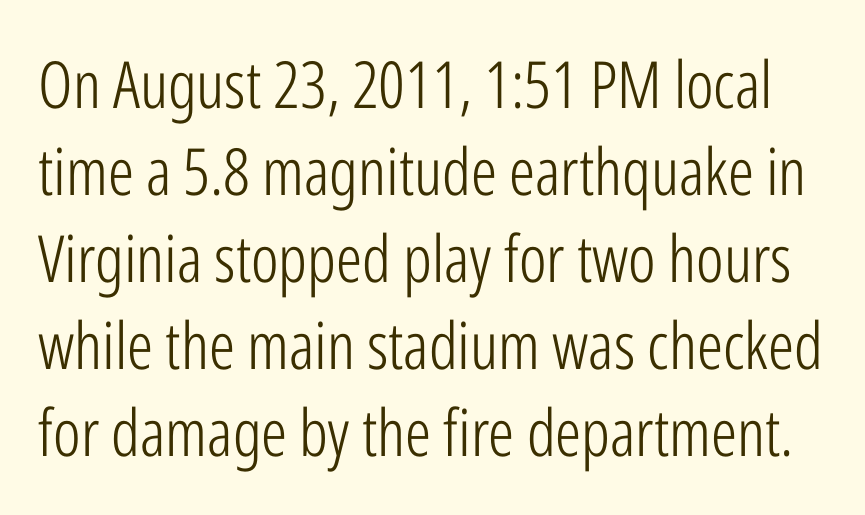
Q: Is the text bold? A: No.
Q: Is the text italic (slanted)? A: No, it is upright.
Q: Is the typeface a serif or a sans-serif typeface? A: Sans-serif.
Q: Is the text underlined? A: No.
Q: Is the spacing between letters normal or unusually wide? A: Normal.
Q: Is the spacing between lines tight, normal or loose? A: Normal.
Q: Width (condensed, normal, or wide)? A: Condensed.
Q: Stroke contrast? A: Low.
Q: x-height? A: Medium.
Q: Monospaced? A: No.
